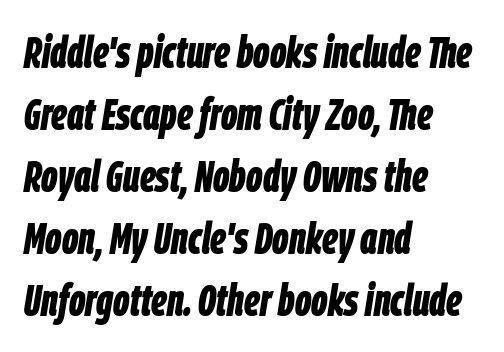
The image shows 45 px bold, condensed type, italic (leaning right); set left-aligned, normal line spacing (1.38x), normal letter spacing, not underlined; low stroke contrast and a large x-height.
